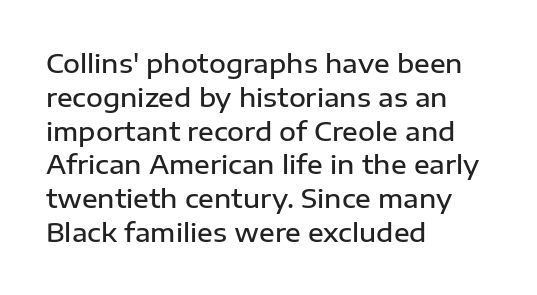
Q: Is the text bold? A: Semi-bold.
Q: Is the text italic (slanted)? A: No, it is upright.
Q: Is the text underlined? A: No.
Q: How is the paragraph aligned? A: Left-aligned.
Q: Is the spacing between letters normal or unusually wide? A: Normal.
Q: Is the spacing between lines tight, normal or loose? A: Normal.
